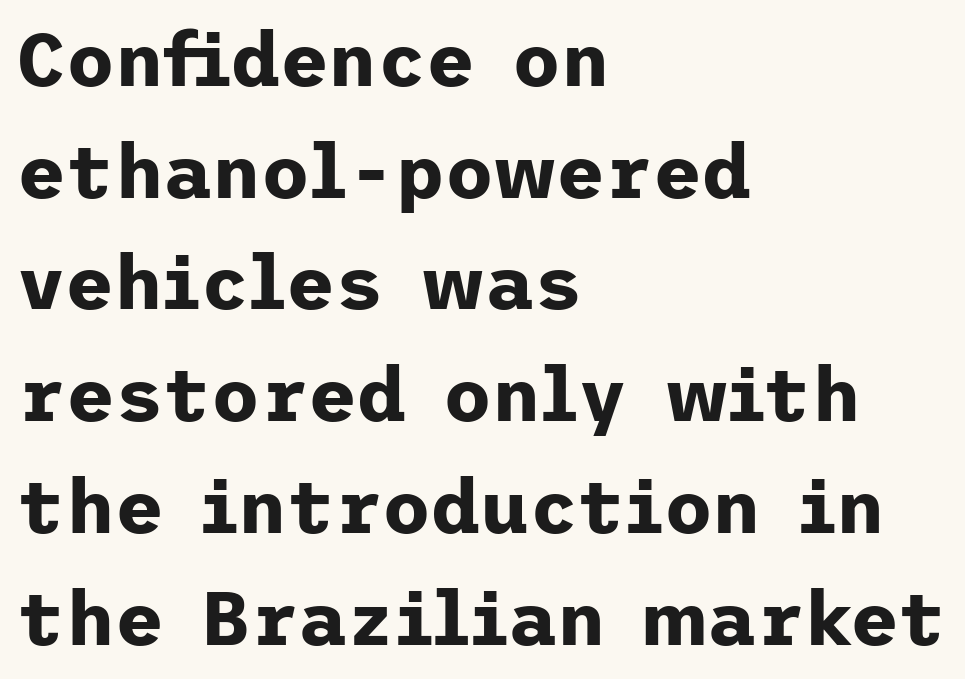
Q: Is the text bold? A: Yes.
Q: Is the text italic (slanted)? A: No, it is upright.
Q: Is the typeface a serif or a sans-serif typeface? A: Sans-serif.
Q: Is the text underlined? A: No.
Q: How is the paragraph aligned? A: Left-aligned.
Q: Is the spacing between letters normal or unusually wide? A: Normal.
Q: Is the spacing between lines tight, normal or loose? A: Normal.
Q: Width (condensed, normal, or wide)? A: Normal.
Q: Stroke contrast? A: Low.
Q: x-height? A: Medium.
